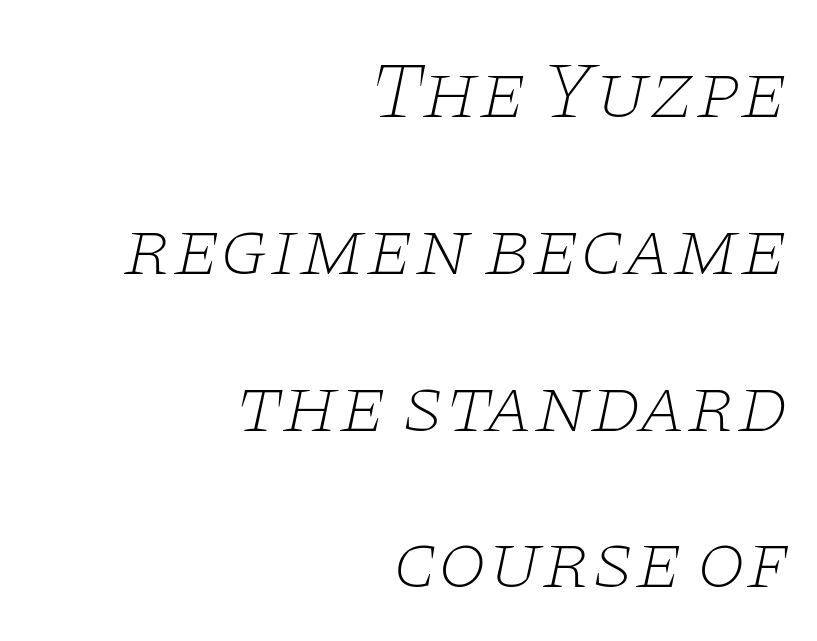
Q: Is the text bold? A: No.
Q: Is the text italic (slanted)? A: Yes, it leans right by about 11 degrees.
Q: Is the typeface a serif or a sans-serif typeface? A: Serif.
Q: Is the text underlined? A: No.
Q: How is the paragraph aligned? A: Right-aligned.
Q: Is the spacing between letters normal or unusually wide? A: Normal.
Q: Is the spacing between lines tight, normal or loose? A: Loose.
Q: Width (condensed, normal, or wide)? A: Wide.
Q: Stroke contrast? A: Low.
Q: x-height? A: Large.
Q: Monospaced? A: No.
